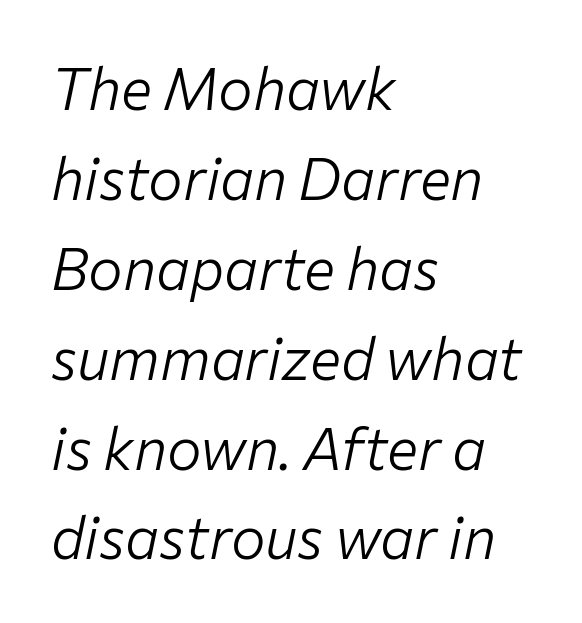
The passage shown is typed in a proportional face where columns would drift. A classic flush-left, rag-right setting is used for this passage. Caption: standard tracking, unaltered. You can tell it's italic because the verticals aren't actually vertical. Stroke mass is kept to a normal reading level or below. Baseline-to-baseline distance is the conventional proportion of letter height.
